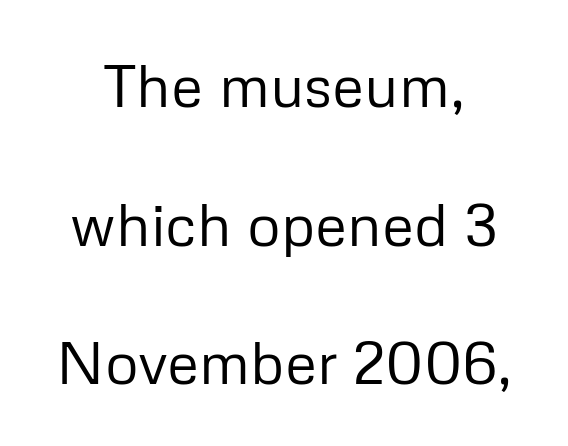
Honestly, there is no underline to notice here at all. These lines are rendered in a variable-pitch font. What's the leading like? Stretched, with rows far apart. The letterforms sit shoulder to shoulder at normal distance. Layout note: lines centered.
